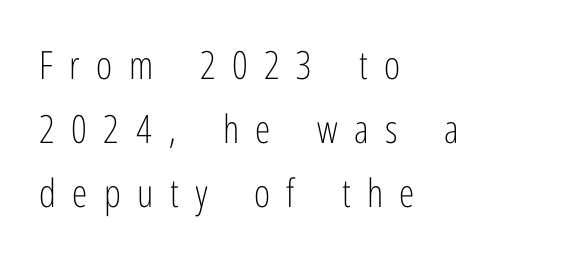
Q: Is the text bold? A: No.
Q: Is the text italic (slanted)? A: No, it is upright.
Q: Is the typeface a serif or a sans-serif typeface? A: Sans-serif.
Q: Is the text underlined? A: No.
Q: How is the paragraph aligned? A: Left-aligned.
Q: Is the spacing between letters normal or unusually wide? A: Unusually wide.
Q: Is the spacing between lines tight, normal or loose? A: Normal.
Q: Width (condensed, normal, or wide)? A: Condensed.
Q: Stroke contrast? A: Low.
Q: x-height? A: Medium.
Q: Monospaced? A: No.
